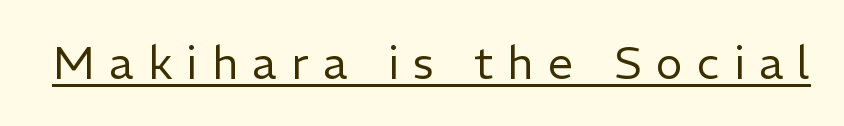
Q: Is the text bold? A: No.
Q: Is the text italic (slanted)? A: No, it is upright.
Q: Is the typeface a serif or a sans-serif typeface? A: Sans-serif.
Q: Is the text underlined? A: Yes.
Q: Is the spacing between letters normal or unusually wide? A: Unusually wide.
Q: Width (condensed, normal, or wide)? A: Normal.
Q: Stroke contrast? A: Low.
Q: x-height? A: Medium.
Q: Monospaced? A: No.
